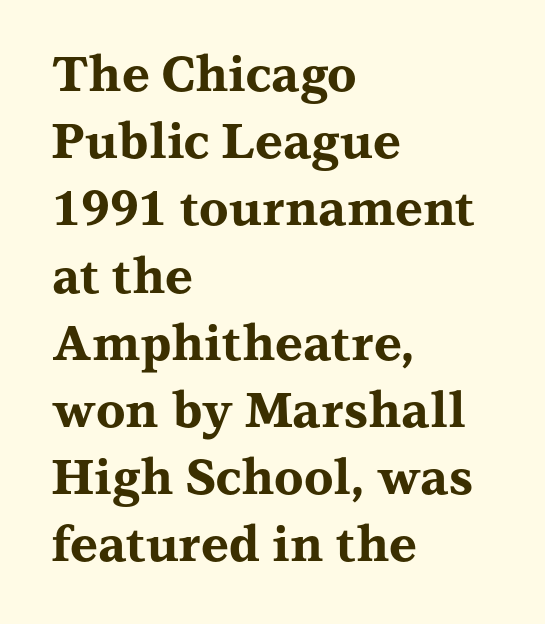
{"serif": "yes", "italic": "no", "bold": "yes", "weight": "bold", "width": "wide", "stroke_contrast": "medium", "x_height": "medium", "monospaced": "no", "underline": "no", "align": "left", "line_spacing": "normal", "line_spacing_ratio": 1.4, "letter_spacing": "normal", "letter_spacing_em": 0.0, "glyph_px": 48}
